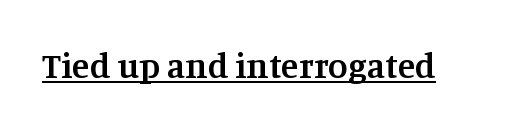
The image shows 36 px semibold serif type, upright; set normal letter spacing, underlined; medium stroke contrast and a large x-height.
